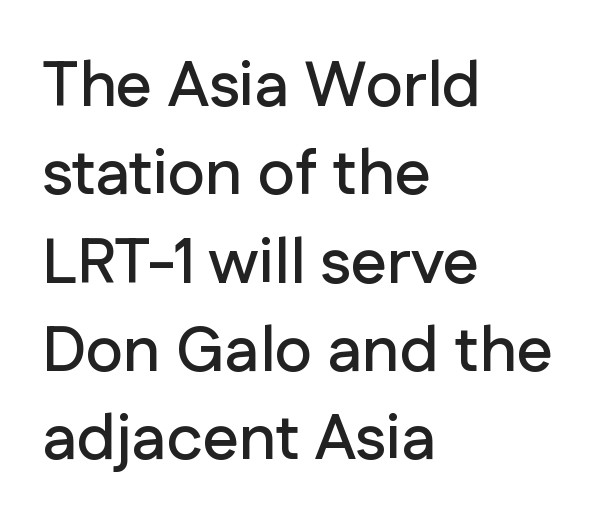
Tracking value appears to be zero — textbook default spacing. Has an underline been added? It has not. These lines were composed using upright roman letters. The compositor pushed each line to the left boundary.
